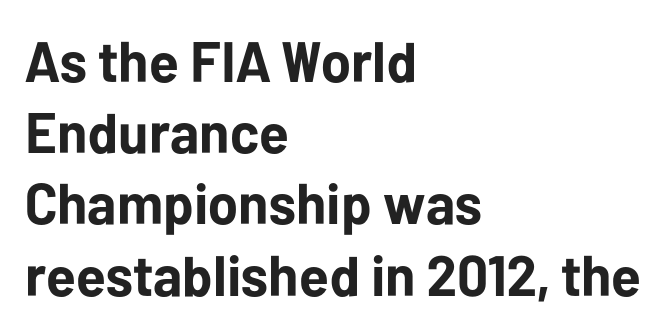
The image shows 57 px bold sans-serif type, upright; set left-aligned, normal line spacing (1.25x), normal letter spacing, not underlined; low stroke contrast and a medium x-height.
